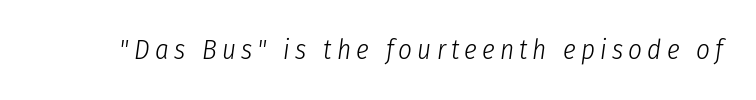
{"italic": "yes", "lean": "right", "slant_degrees": 8, "bold": "no", "underline": "no", "glyph_px": 27}
